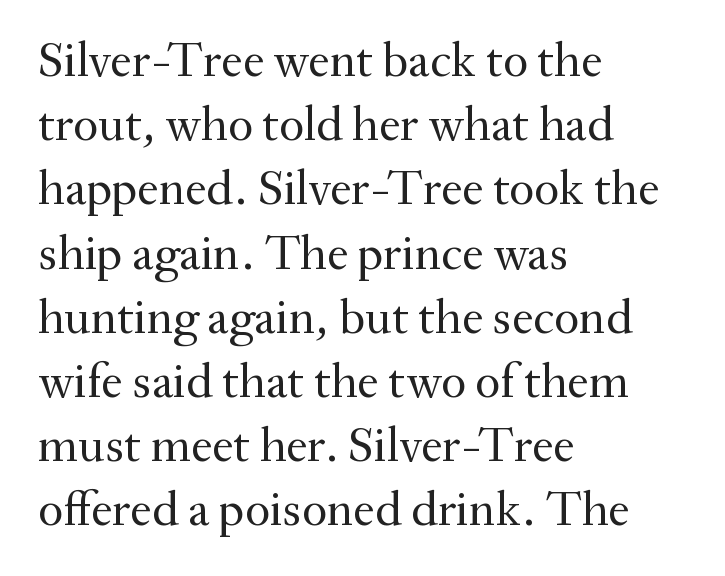
Tall strokes in this sample are plumb rather than angled. Which margin do the lines hug? The left one — the right edge is uneven. The rendering shows small feet on the letterforms — a serif design. These lines are rendered in a variable-pitch font. Beneath every word, the page is bare. This sample uses plain, unmodified letter spacing.
